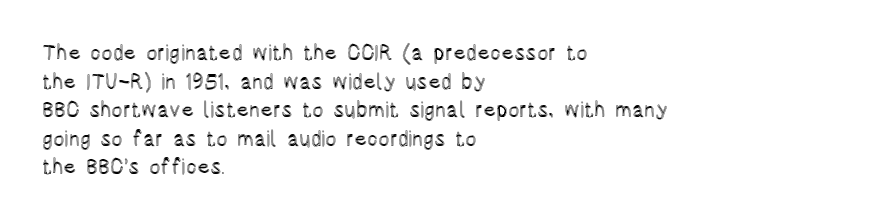
{"italic": "no", "underline": "no", "align": "left", "line_spacing": "normal", "line_spacing_ratio": 1.36, "letter_spacing": "normal", "letter_spacing_em": 0.0, "glyph_px": 21}
